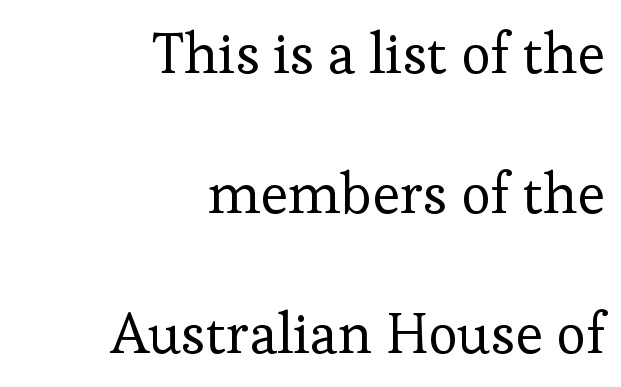
The image shows 57 px regular-weight serif type, upright; set right-aligned, loose line spacing (2.46x), normal letter spacing, not underlined; low stroke contrast and a medium x-height.
